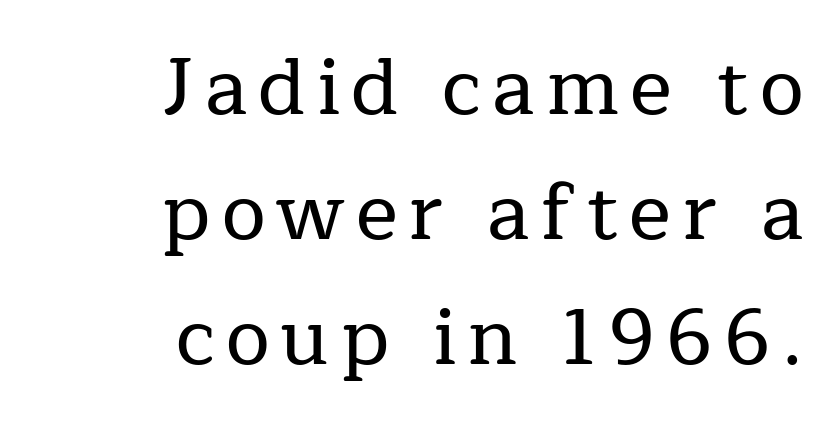
{"serif": "yes", "italic": "no", "width": "normal", "stroke_contrast": "low", "x_height": "medium", "monospaced": "no", "underline": "no", "align": "right", "line_spacing": "normal", "line_spacing_ratio": 1.58, "glyph_px": 79}
